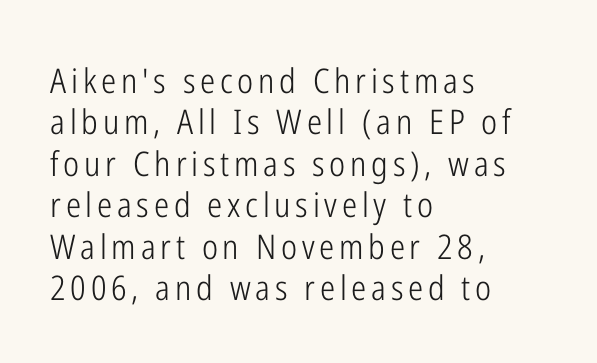
The letters look calm and open, with moderate or lighter stems. These lines were composed using upright roman letters. Typographically, this falls in the sans-serif category. Character widths vary here, with narrow letters taking less room than wide ones. Only glyphs here, with clear space below each row.
